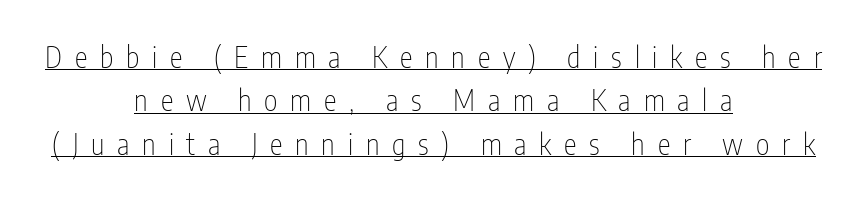
{"serif": "no", "italic": "no", "bold": "no", "weight": "thin", "width": "condensed", "stroke_contrast": "low", "x_height": "medium", "monospaced": "no", "underline": "yes", "align": "center", "line_spacing": "normal", "line_spacing_ratio": 1.5, "letter_spacing": "wide", "letter_spacing_em": 0.44, "glyph_px": 29}
